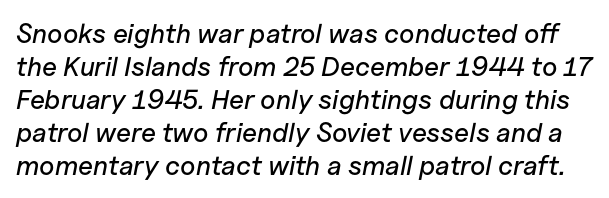
The space beneath each line is pristine and unruled. These lines keep a tight, regular rhythm from letter to letter. The glyphs look as if they've been sheared to an angle.
